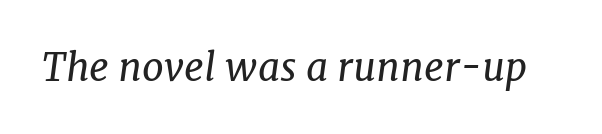
{"serif": "yes", "italic": "yes", "lean": "right", "slant_degrees": 7, "bold": "no", "weight": "regular", "width": "normal", "stroke_contrast": "low", "x_height": "medium", "monospaced": "no", "underline": "no", "letter_spacing": "normal", "letter_spacing_em": 0.0, "glyph_px": 39}
